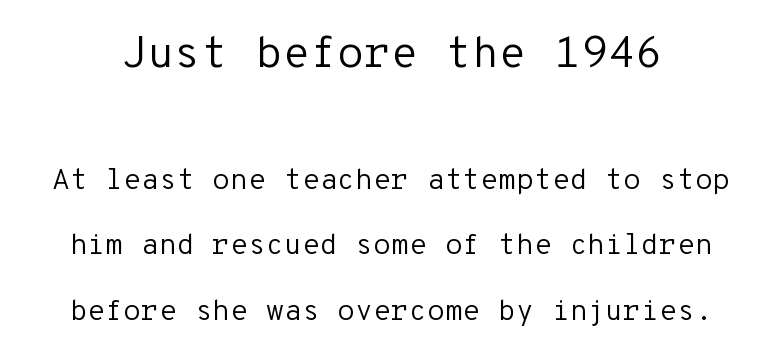
Q: Is the text bold? A: No.
Q: Is the text italic (slanted)? A: No, it is upright.
Q: Is the typeface a serif or a sans-serif typeface? A: Sans-serif.
Q: Is the text underlined? A: No.
Q: Is the spacing between letters normal or unusually wide? A: Normal.
Q: Is the spacing between lines tight, normal or loose? A: Loose.
Q: Which block of text is set in a larger size, the first (top) or the second (bottom)? A: The first (top) one.
Q: Width (condensed, normal, or wide)? A: Normal.
Q: Stroke contrast? A: Low.
Q: x-height? A: Medium.
Q: Monospaced? A: Yes.
